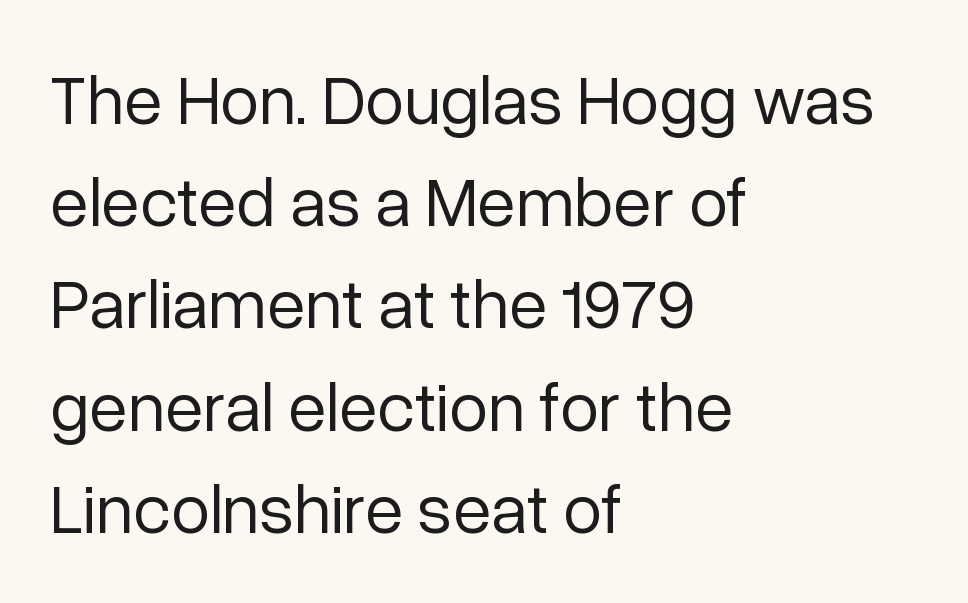
The image shows 70 px regular-weight sans-serif type, upright; set left-aligned, normal line spacing (1.46x), normal letter spacing, not underlined; low stroke contrast and a medium x-height.
